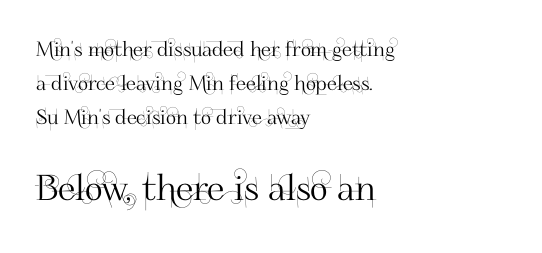
The image shows 35 px sans-serif type, upright; set left-aligned, normal line spacing (1.7x), normal letter spacing, not underlined; the second (bottom) block is 1.75x larger; high stroke contrast and a small x-height.
